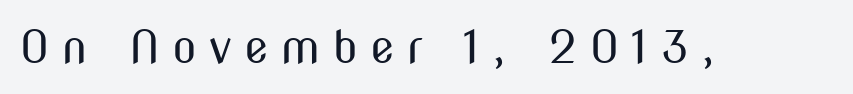
Any mark beneath the type? The region is blank. This sample has the flowing, uneven cadence of proportional lettering. Weight: regular or lighter. Regarding serifs, this sample does without them.
